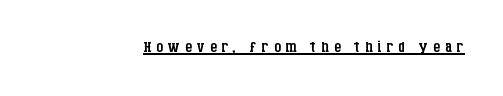
{"italic": "no", "bold": "no", "underline": "yes", "letter_spacing": "wide", "letter_spacing_em": 0.22, "glyph_px": 22}
